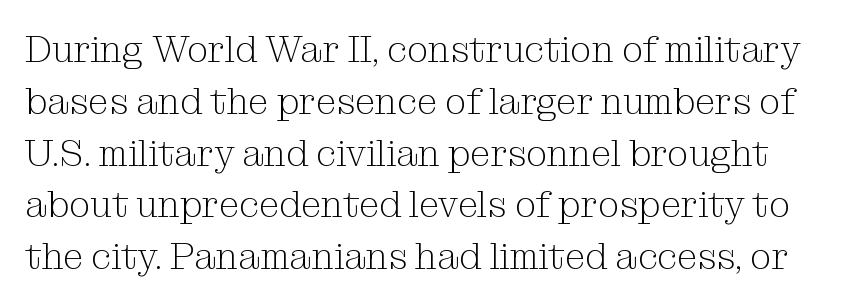
Q: Is the text bold? A: No.
Q: Is the text italic (slanted)? A: No, it is upright.
Q: Is the typeface a serif or a sans-serif typeface? A: Serif.
Q: Is the text underlined? A: No.
Q: Is the spacing between letters normal or unusually wide? A: Normal.
Q: Is the spacing between lines tight, normal or loose? A: Normal.
Q: Width (condensed, normal, or wide)? A: Normal.
Q: Stroke contrast? A: Medium.
Q: x-height? A: Medium.
Q: Monospaced? A: No.
